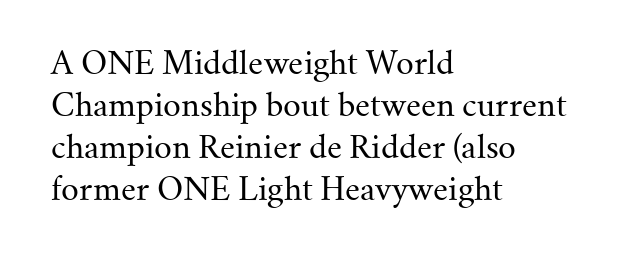
Here the glyphs are tracked normally, forming tight word shapes. A typesetter would call this leading conventional body-copy spacing. Letters rest on an invisible, unmarked baseline. Unlike italic type, these characters show no tilt at all. The typesetter chose a ragged-right arrangement here.
